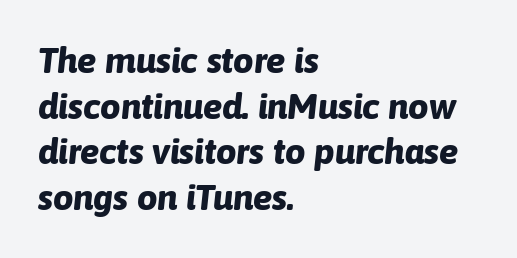
Summary of vertical rhythm: regular, with standard interline spacing. The ragged edge is on the right, which tells us the setting is flush left. The rendering applies a slant to the glyphs. A dark, heavy texture on the line: the type is bold.
